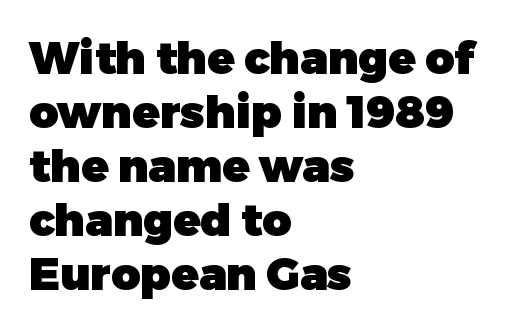
{"serif": "no", "italic": "no", "bold": "yes", "weight": "heavy", "width": "normal", "stroke_contrast": "low", "x_height": "medium", "monospaced": "no", "underline": "no", "align": "left", "line_spacing_ratio": 1.2, "letter_spacing": "normal", "letter_spacing_em": 0.0, "glyph_px": 45}
